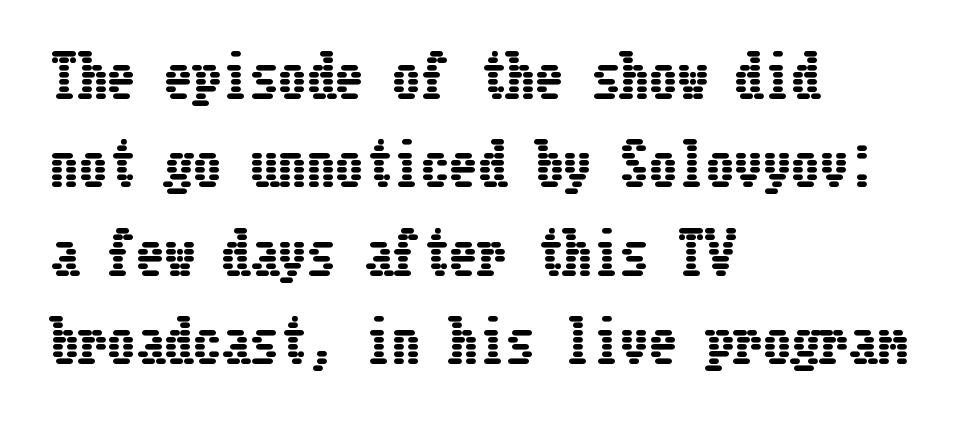
The image shows 57 px condensed type, upright; set left-aligned, normal line spacing (1.55x), normal letter spacing, not underlined; low stroke contrast and a medium x-height.
